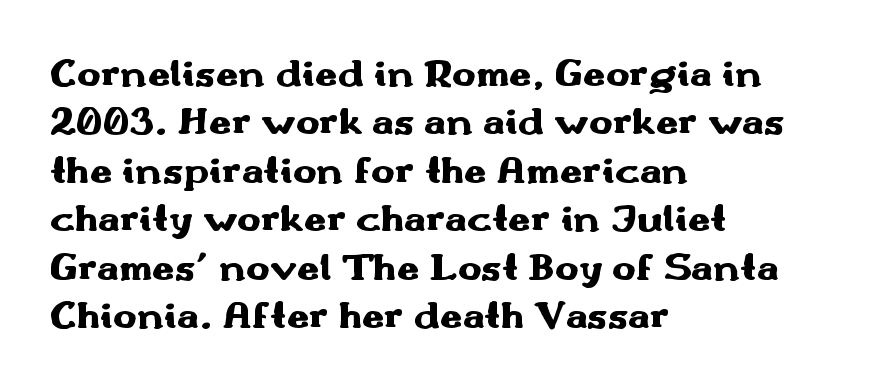
{"serif": "no", "italic": "no", "bold": "yes", "weight": "heavy", "width": "wide", "stroke_contrast": "medium", "x_height": "small", "monospaced": "no", "underline": "no", "align": "left", "line_spacing_ratio": 1.21, "letter_spacing": "normal", "letter_spacing_em": 0.0, "glyph_px": 40}
